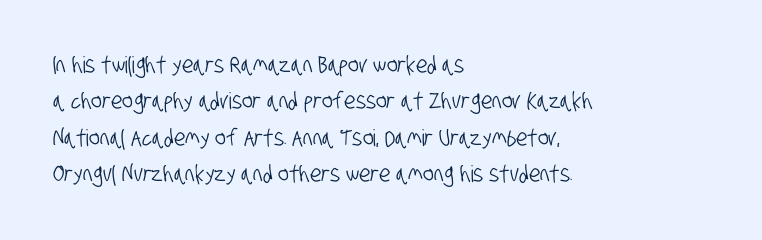
The image shows 23 px text type; set left-aligned, normal line spacing (1.58x), normal letter spacing, not underlined.
